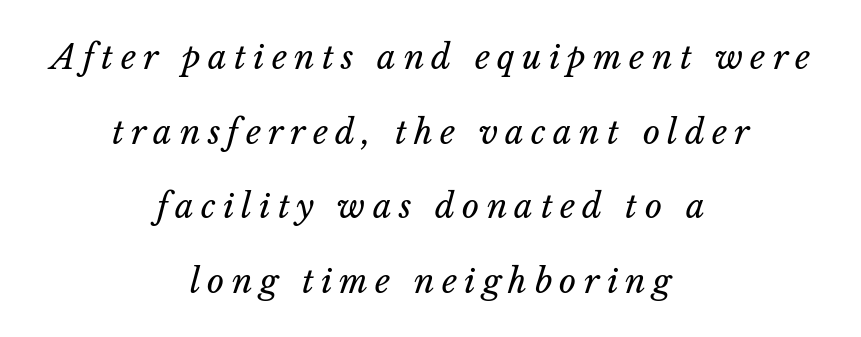
{"italic": "yes", "lean": "right", "slant_degrees": 14, "bold": "no", "weight": "regular", "width": "normal", "stroke_contrast": "low", "x_height": "medium", "monospaced": "no", "underline": "no", "align": "center", "line_spacing": "loose", "line_spacing_ratio": 2.26, "letter_spacing": "wide", "letter_spacing_em": 0.22, "glyph_px": 33}
